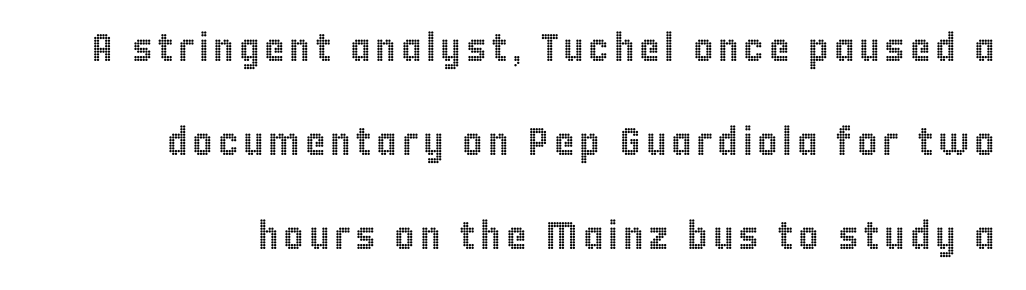
{"italic": "no", "width": "condensed", "x_height": "large", "monospaced": "no", "underline": "no", "line_spacing": "loose", "line_spacing_ratio": 2.41, "glyph_px": 39}
